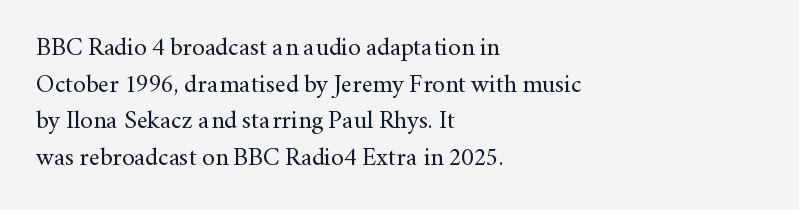
The image shows 25 px text type, upright; set left-aligned, normal line spacing (1.47x), normal letter spacing, not underlined.
